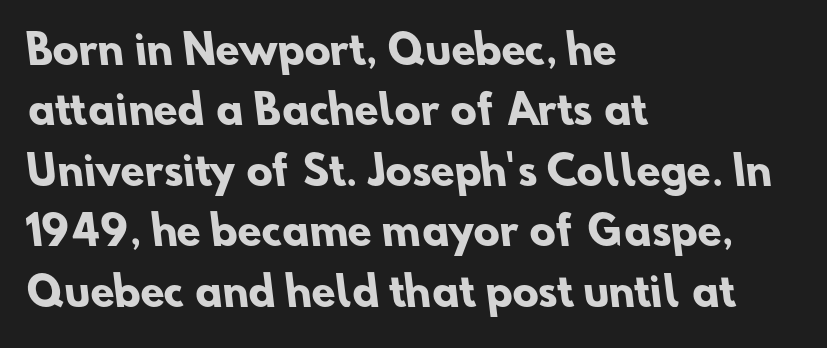
The image shows 39 px heavy sans-serif type; set left-aligned, normal line spacing (1.55x), normal letter spacing, not underlined; low stroke contrast and a small x-height.
